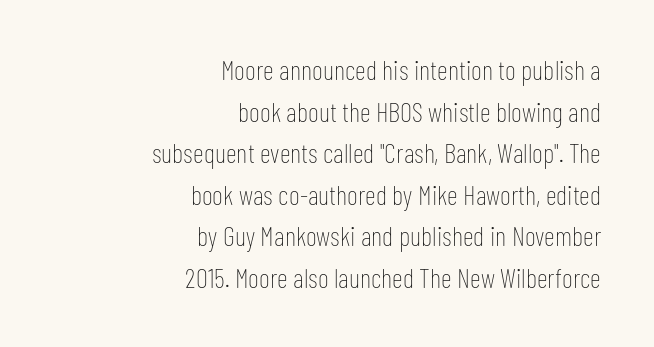
{"italic": "no", "bold": "no", "underline": "no", "align": "right", "line_spacing": "normal", "line_spacing_ratio": 1.54, "letter_spacing": "normal", "letter_spacing_em": 0.0, "glyph_px": 27}
